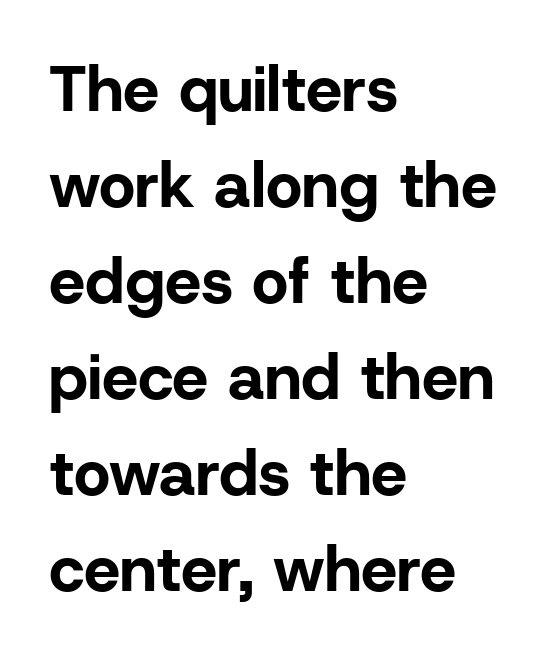
Students, this is bold: see how much ink each stroke carries. The typesetter chose a ragged-right arrangement here. The type is set solid horizontally, with unmodified tracking. No word sits above an underline. Rendered with straight, roman letterforms.
